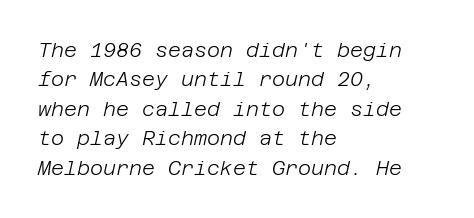
{"italic": "yes", "lean": "right", "slant_degrees": 12, "bold": "no", "underline": "no", "align": "left", "line_spacing": "normal", "line_spacing_ratio": 1.47, "letter_spacing": "normal", "letter_spacing_em": 0.0, "glyph_px": 20}
